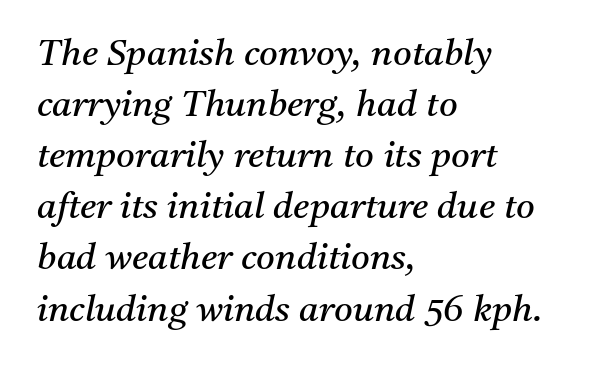
This rendering uses left alignment, leaving the right contour irregular. Each letter keeps its own natural width here, so spacing adapts to shape. Does the lettering tilt? It does — this is italic. Underlining? Definitely not there. Quick note: interline space is typical.
